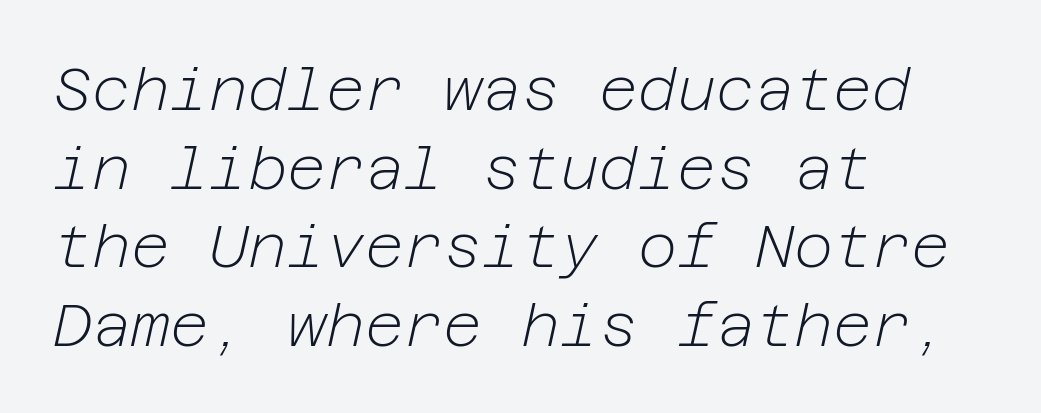
Q: Is the text bold? A: No.
Q: Is the text italic (slanted)? A: Yes, it leans right by about 12 degrees.
Q: Is the text underlined? A: No.
Q: How is the paragraph aligned? A: Left-aligned.
Q: Is the spacing between letters normal or unusually wide? A: Normal.
Q: Is the spacing between lines tight, normal or loose? A: Normal.
Q: Width (condensed, normal, or wide)? A: Normal.
Q: Stroke contrast? A: Low.
Q: x-height? A: Medium.
